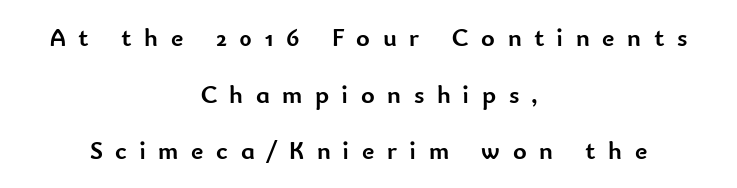
{"italic": "no", "bold": "yes", "underline": "no", "align": "center", "line_spacing": "loose", "line_spacing_ratio": 2.18, "letter_spacing": "wide", "letter_spacing_em": 0.49, "glyph_px": 26}
